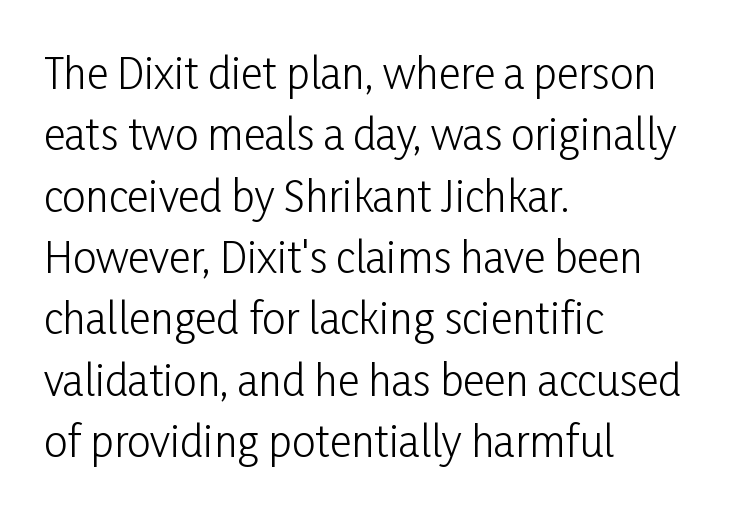
Do the letters lean? They stand straight. One glance says typical: line gaps are just what's usual. Note the varied advance widths — an 'i' is clearly narrower than an 'm'. The tracking reads as untouched default to a designer's eye.
